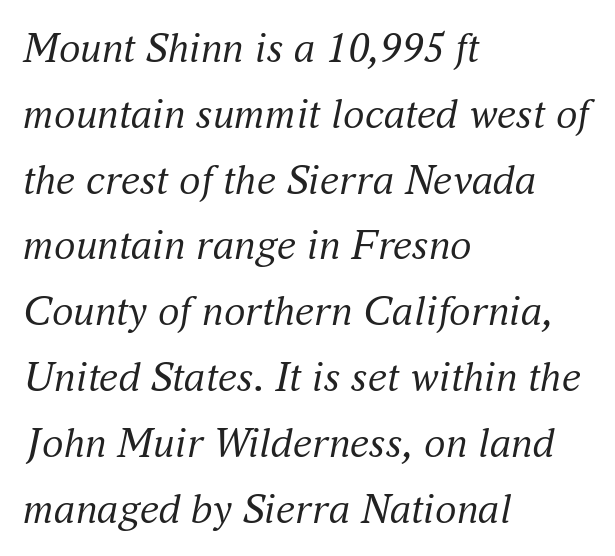
{"serif": "yes", "italic": "yes", "lean": "right", "slant_degrees": 16, "bold": "no", "weight": "regular", "width": "normal", "stroke_contrast": "medium", "x_height": "small", "monospaced": "no", "underline": "no", "align": "left", "line_spacing": "normal", "line_spacing_ratio": 1.53, "letter_spacing": "normal", "letter_spacing_em": 0.0, "glyph_px": 43}
